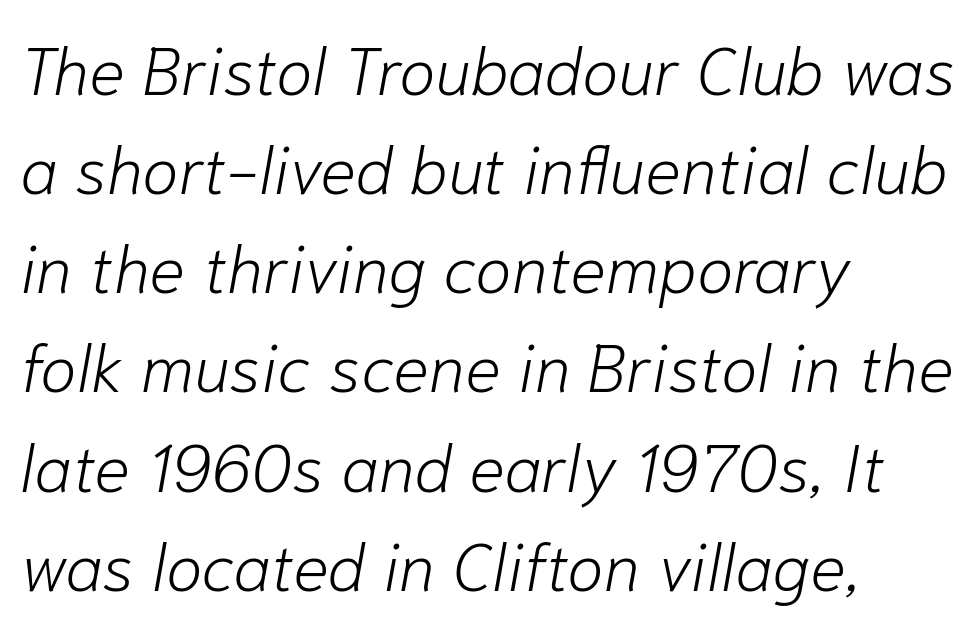
{"italic": "yes", "lean": "right", "slant_degrees": 10, "bold": "no", "weight": "light", "width": "normal", "stroke_contrast": "low", "x_height": "medium", "monospaced": "no", "underline": "no", "align": "left", "line_spacing": "normal", "line_spacing_ratio": 1.48, "letter_spacing": "normal", "letter_spacing_em": 0.0, "glyph_px": 67}
